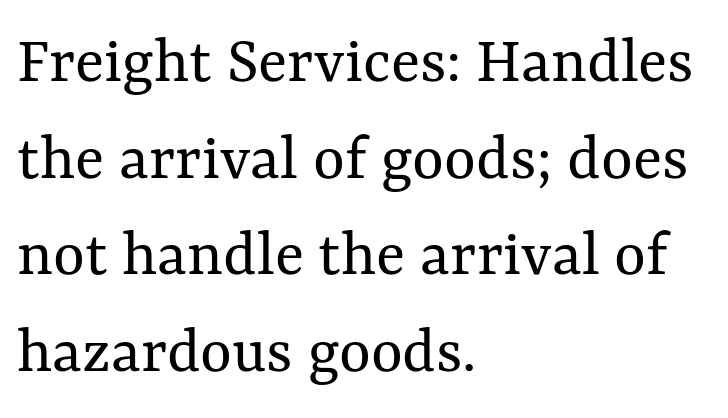
Layout note: lines flush left. The typeface has the unassuming heft of standard copy or less. The letters advance in unequal steps, a hallmark of proportional type. Vertical spacing — default.
